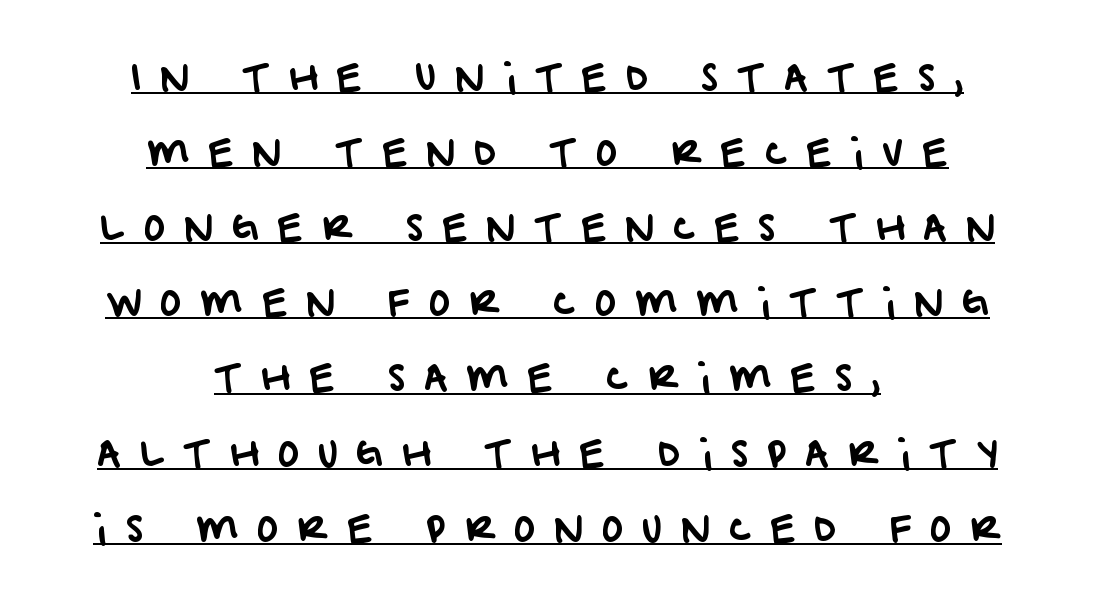
The image shows 37 px sans-serif type; set centered, loose line spacing (2.03x), unusually wide letter spacing (+0.5 em), underlined; low stroke contrast and a large x-height.
